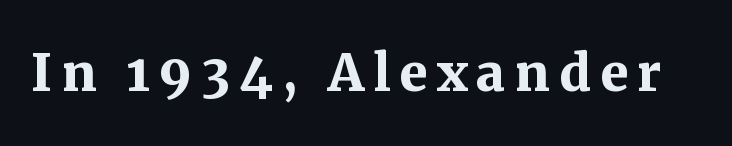
The image shows 69 px semibold serif type, upright; set not underlined; medium stroke contrast and a medium x-height.
